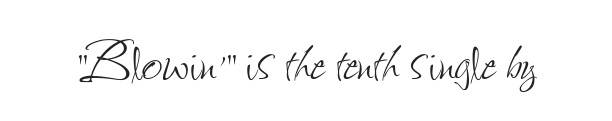
{"bold": "no", "weight": "thin", "width": "condensed", "stroke_contrast": "low", "x_height": "small", "monospaced": "no", "underline": "no", "letter_spacing": "normal", "letter_spacing_em": 0.0, "glyph_px": 73}
